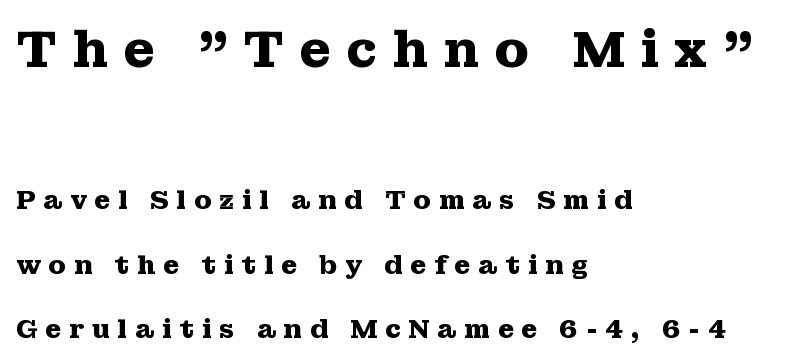
Q: Is the text bold? A: Yes.
Q: Is the text italic (slanted)? A: No, it is upright.
Q: Is the typeface a serif or a sans-serif typeface? A: Serif.
Q: Is the text underlined? A: No.
Q: How is the paragraph aligned? A: Left-aligned.
Q: Is the spacing between letters normal or unusually wide? A: Unusually wide.
Q: Is the spacing between lines tight, normal or loose? A: Loose.
Q: Which block of text is set in a larger size, the first (top) or the second (bottom)? A: The first (top) one.
Q: Width (condensed, normal, or wide)? A: Wide.
Q: Stroke contrast? A: Medium.
Q: x-height? A: Medium.
Q: Monospaced? A: No.
